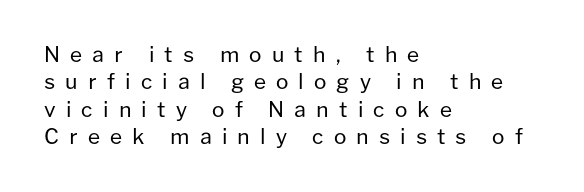
Q: Is the text bold? A: No.
Q: Is the text italic (slanted)? A: No, it is upright.
Q: Is the text underlined? A: No.
Q: How is the paragraph aligned? A: Left-aligned.
Q: Is the spacing between letters normal or unusually wide? A: Unusually wide.
Q: Is the spacing between lines tight, normal or loose? A: Normal.
